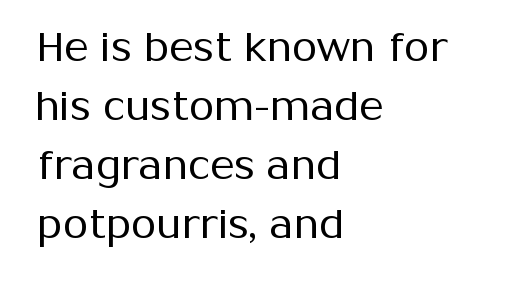
{"serif": "no", "italic": "no", "bold": "no", "weight": "regular", "width": "normal", "stroke_contrast": "medium", "x_height": "medium", "monospaced": "no", "underline": "no", "align": "left", "line_spacing": "normal", "line_spacing_ratio": 1.44, "letter_spacing": "normal", "letter_spacing_em": 0.0, "glyph_px": 41}
